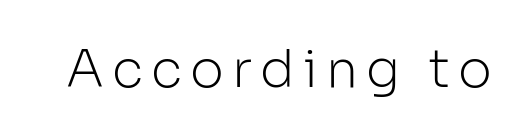
Q: Is the text bold? A: No.
Q: Is the text italic (slanted)? A: No, it is upright.
Q: Is the typeface a serif or a sans-serif typeface? A: Sans-serif.
Q: Is the text underlined? A: No.
Q: Width (condensed, normal, or wide)? A: Normal.
Q: Stroke contrast? A: Low.
Q: x-height? A: Medium.
Q: Monospaced? A: No.
